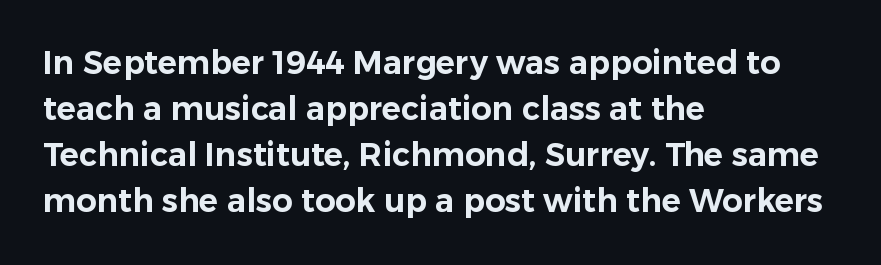
The image shows 32 px sans-serif type, upright; set left-aligned, normal line spacing (1.44x), normal letter spacing, not underlined; low stroke contrast and a medium x-height.
